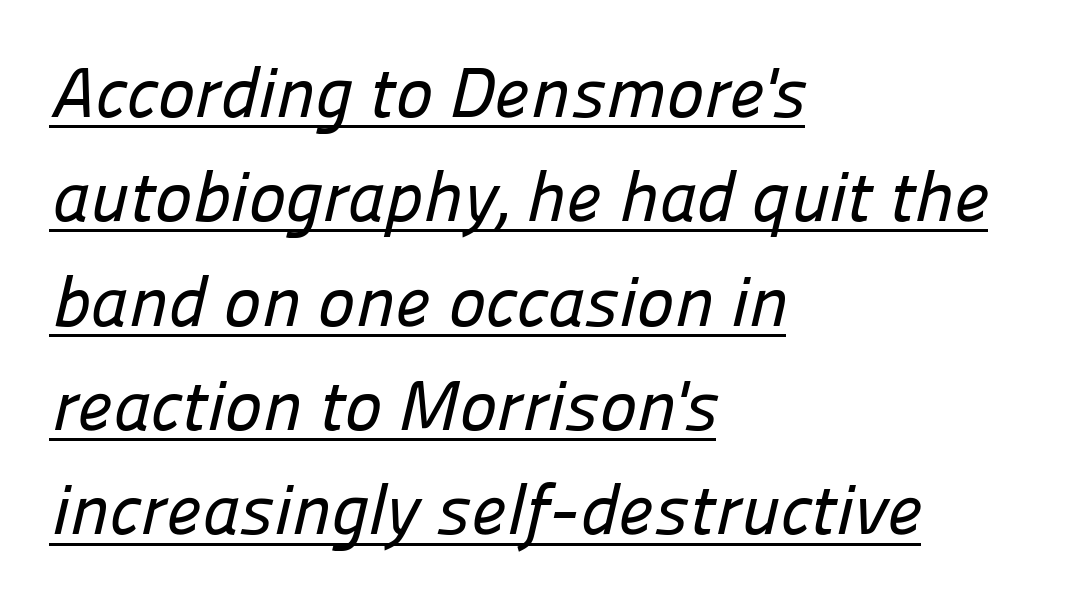
A typesetter would label this face a sans. Between one letter and the next there's only the usual sliver of space. The rendering anchors every line to the left-hand side. Students, observe: this is what conventionally led text looks like. A continuous stroke trails under the words, as in a hyperlink.
